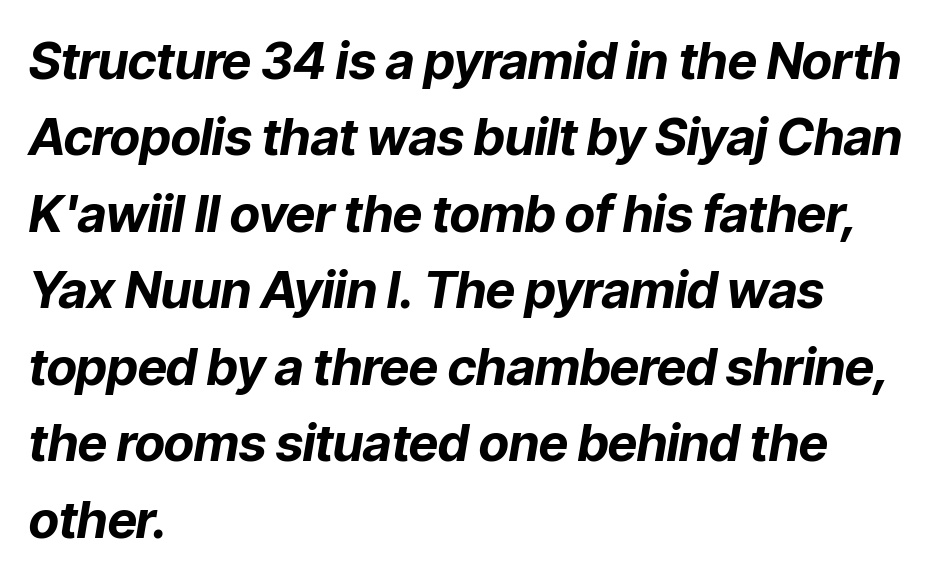
Q: Is the text bold? A: Yes.
Q: Is the text italic (slanted)? A: Yes, it leans right by about 9 degrees.
Q: Is the text underlined? A: No.
Q: How is the paragraph aligned? A: Left-aligned.
Q: Is the spacing between letters normal or unusually wide? A: Normal.
Q: Is the spacing between lines tight, normal or loose? A: Normal.
Q: Width (condensed, normal, or wide)? A: Normal.
Q: Stroke contrast? A: Low.
Q: x-height? A: Medium.
Q: Monospaced? A: No.
